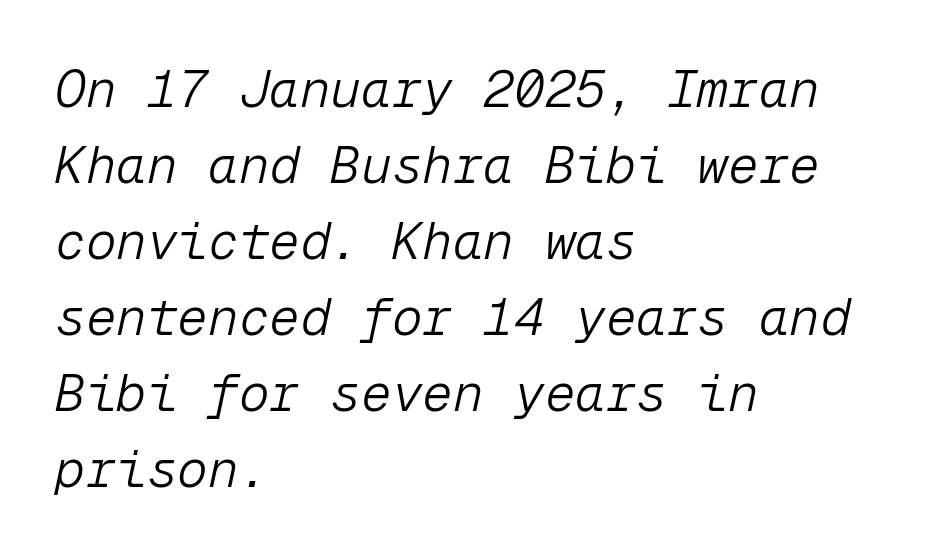
Summary of vertical rhythm: regular, with standard interline spacing. Teacher's note: observe the even left margin — that is flush-left alignment. A clean baseline with only descenders dipping below it. On a weight scale, this lands at 450 or below.
